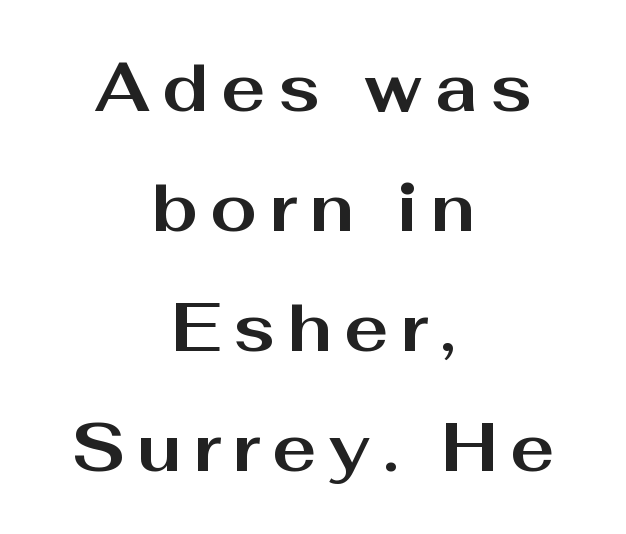
{"serif": "no", "italic": "no", "bold": "yes", "weight": "bold", "width": "wide", "stroke_contrast": "medium", "x_height": "medium", "monospaced": "no", "underline": "no", "align": "center", "line_spacing_ratio": 1.79, "glyph_px": 67}
